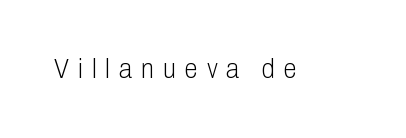
The image shows 27 px text type, upright; set unusually wide letter spacing (+0.33 em), not underlined.
